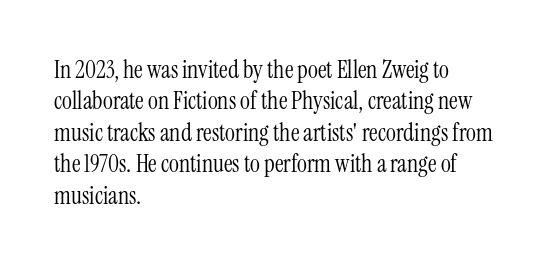
{"italic": "no", "bold": "no", "underline": "no", "align": "left", "line_spacing": "normal", "line_spacing_ratio": 1.31, "letter_spacing": "normal", "letter_spacing_em": 0.0, "glyph_px": 24}
